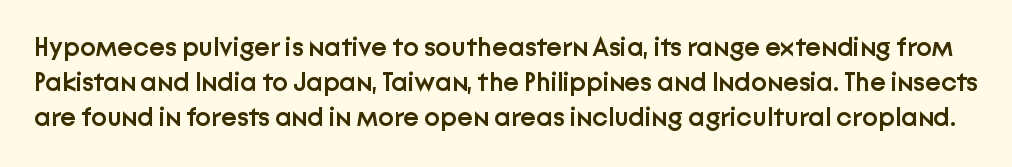
{"italic": "no", "bold": "semi", "underline": "no", "line_spacing": "normal", "line_spacing_ratio": 1.3, "letter_spacing": "normal", "letter_spacing_em": 0.0, "glyph_px": 27}
